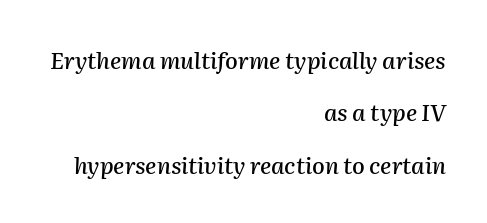
Does extra space separate the letters? No, they use regular spacing. How would I describe the line gaps? Wide and relaxed. A bare baseline throughout the passage. Caption: multi-line text, flush right, ragged left. Notice how the stems are inclined rather than vertical — that's the hallmark of italics.
